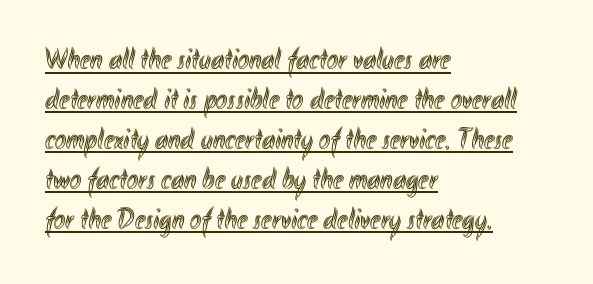
Words appear dense and cohesive because spacing is normal. The rows are spaced the way most documents space them. In designer terms, the underline attribute is active on this setting.
